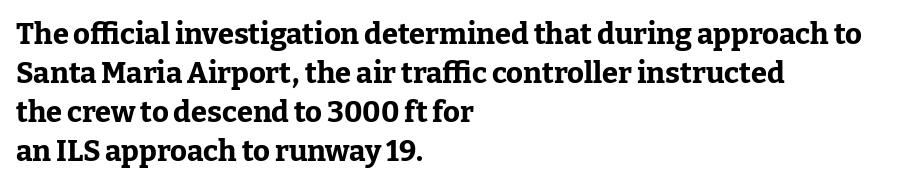
{"serif": "yes", "italic": "no", "bold": "yes", "weight": "bold", "width": "normal", "stroke_contrast": "low", "x_height": "medium", "monospaced": "no", "underline": "no", "align": "left", "line_spacing": "normal", "line_spacing_ratio": 1.35, "letter_spacing": "normal", "letter_spacing_em": 0.0, "glyph_px": 29}
